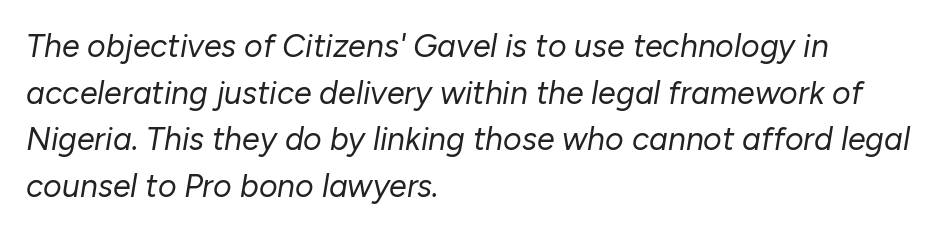
Anything drawn beneath the words? Only blank space. You could not count columns in this text — the font is proportionally spaced. Italic? Definitely — the glyphs are oblique. In terms of leading, this rendering sits right in the middle. Horizontally, the lines are justified to the leading edge only.
